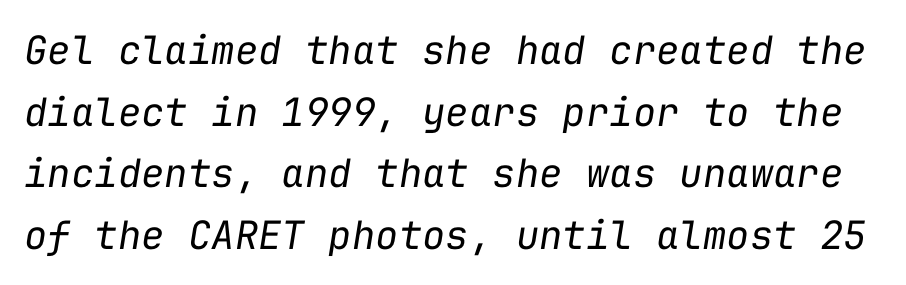
The image shows 39 px regular-weight type, italic (leaning right), monospaced; set normal line spacing (1.58x), normal letter spacing, not underlined; low stroke contrast and a medium x-height.
